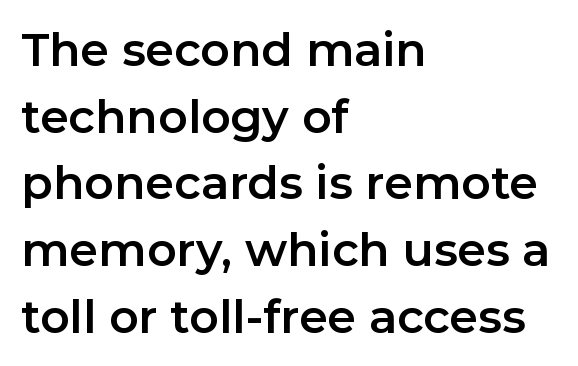
Do the letters lean? They stand straight. The rendering anchors every line to the left-hand side. Letterform terminals end flat and unadorned throughout the passage. Only glyphs here, with clear space below each row. The leading is moderate, giving the passage an even texture. The letters advance in unequal steps, a hallmark of proportional type.
